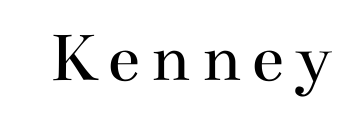
{"serif": "yes", "italic": "no", "bold": "no", "weight": "regular", "width": "wide", "stroke_contrast": "medium", "x_height": "small", "monospaced": "no", "underline": "no", "glyph_px": 74}
